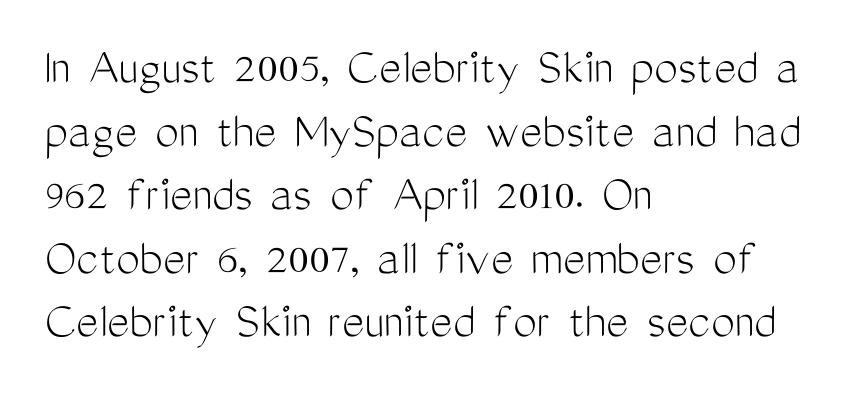
{"serif": "no", "italic": "no", "bold": "no", "weight": "light", "width": "condensed", "stroke_contrast": "medium", "x_height": "medium", "monospaced": "no", "underline": "no", "align": "left", "line_spacing_ratio": 1.2, "letter_spacing": "normal", "letter_spacing_em": 0.0, "glyph_px": 53}
